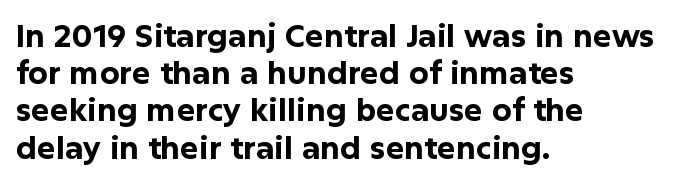
{"serif": "no", "italic": "no", "bold": "yes", "weight": "bold", "width": "normal", "stroke_contrast": "low", "x_height": "medium", "monospaced": "no", "underline": "no", "align": "left", "line_spacing_ratio": 1.2, "letter_spacing": "normal", "letter_spacing_em": 0.0, "glyph_px": 31}
